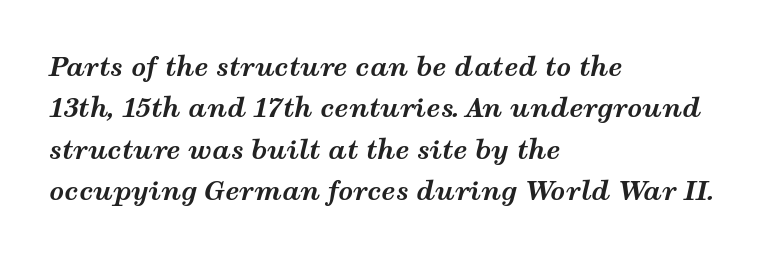
The image shows 26 px bold type, italic (leaning right); set left-aligned, normal line spacing (1.59x), normal letter spacing, not underlined.
